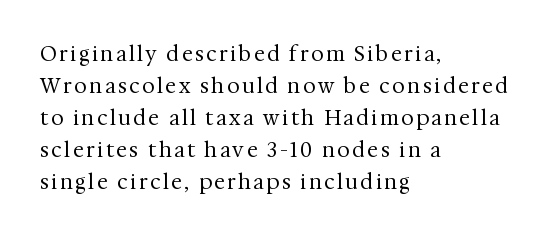
{"italic": "no", "bold": "no", "underline": "no", "align": "left", "line_spacing": "normal", "line_spacing_ratio": 1.6, "glyph_px": 20}
